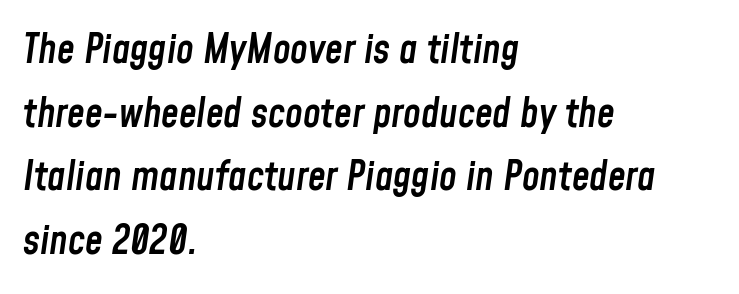
The image shows 40 px semibold, condensed type, italic (leaning right); set left-aligned, normal line spacing (1.59x), normal letter spacing, not underlined; low stroke contrast and a medium x-height.
